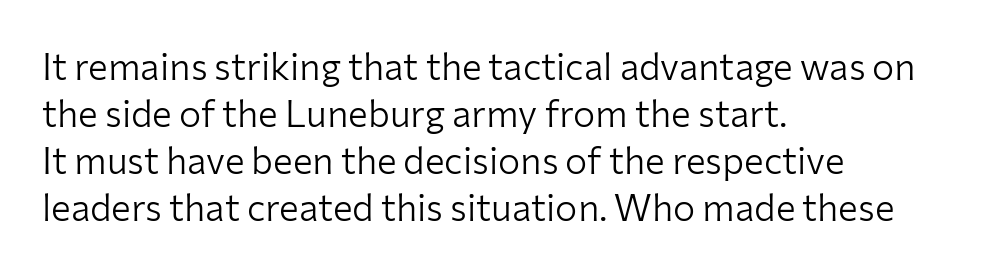
Q: Is the text bold? A: No.
Q: Is the text italic (slanted)? A: No, it is upright.
Q: Is the typeface a serif or a sans-serif typeface? A: Sans-serif.
Q: Is the text underlined? A: No.
Q: How is the paragraph aligned? A: Left-aligned.
Q: Is the spacing between letters normal or unusually wide? A: Normal.
Q: Is the spacing between lines tight, normal or loose? A: Normal.
Q: Width (condensed, normal, or wide)? A: Normal.
Q: Stroke contrast? A: Low.
Q: x-height? A: Medium.
Q: Monospaced? A: No.
